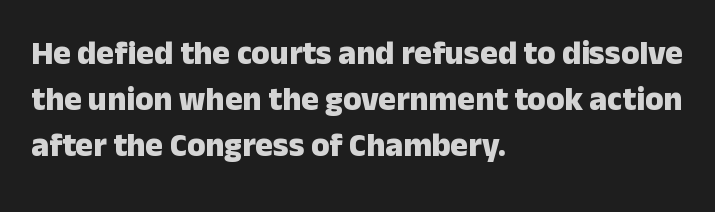
In terms of posture, this sample is upright. What stands out about the letter spacing? Nothing — it is the standard amount. Each glyph is drawn with heavy, bold strokes. Vertical spacing — default. Honestly, there is no underline to notice here at all. A typesetter would call this proportional, since set widths differ per character.
